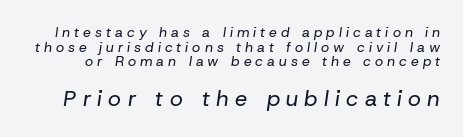
The image shows 22 px text type, italic (leaning right); set tight line spacing (1.04x), unusually wide letter spacing (+0.29 em), not underlined; the second (bottom) block is 1.57x larger.
